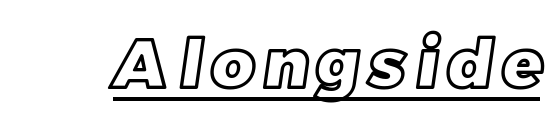
Q: Is the text underlined? A: Yes.
Q: Width (condensed, normal, or wide)? A: Normal.
Q: x-height? A: Large.
Q: Monospaced? A: No.
